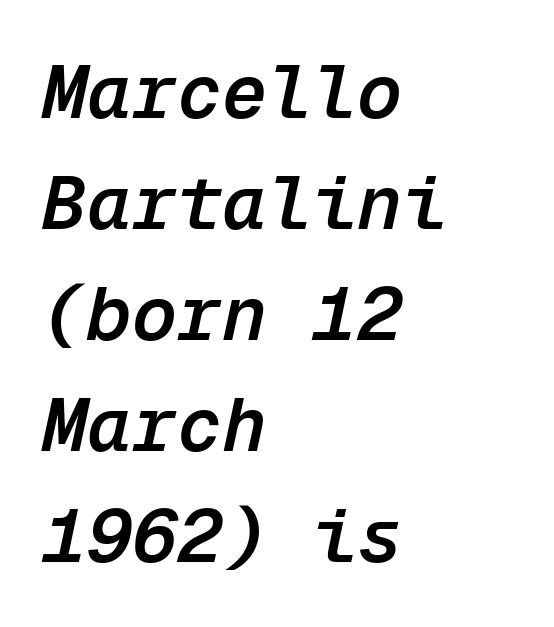
Is the block centered? No — it sits flush against the left margin. Rows of type keep a routine distance in the vertical direction. Emphasis by weight is partial: semibold. This sample has the even, mechanical cadence of fixed-width lettering.
